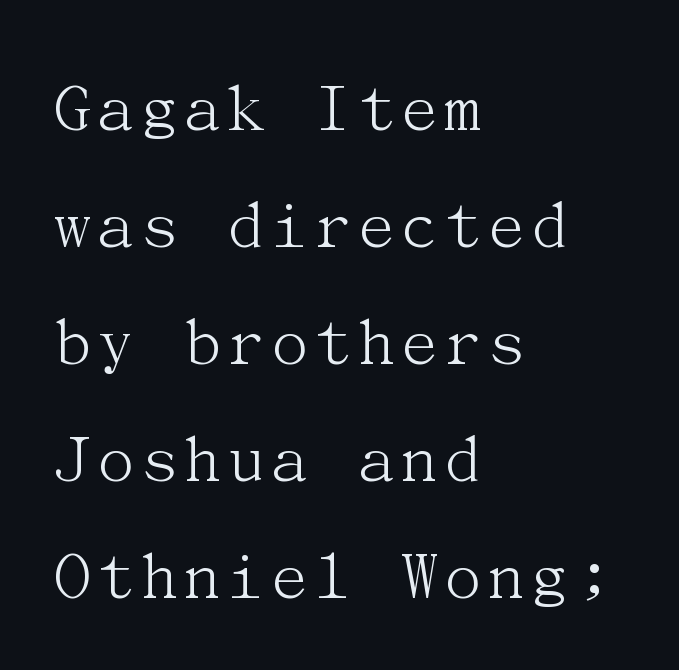
{"serif": "yes", "italic": "no", "bold": "no", "weight": "light", "width": "normal", "stroke_contrast": "medium", "x_height": "medium", "underline": "no", "align": "left", "line_spacing": "normal", "line_spacing_ratio": 1.58, "letter_spacing": "normal", "letter_spacing_em": 0.0, "glyph_px": 74}
